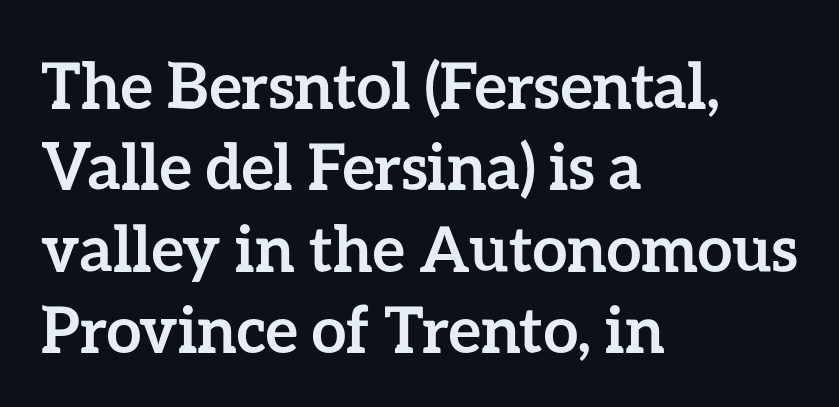
The image shows 63 px semibold type, upright; set left-aligned, normal line spacing (1.29x), normal letter spacing, not underlined; low stroke contrast and a medium x-height.
